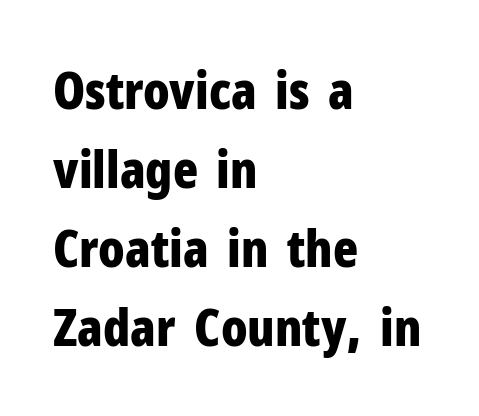
{"serif": "no", "italic": "no", "bold": "yes", "weight": "bold", "width": "condensed", "stroke_contrast": "low", "x_height": "medium", "monospaced": "no", "underline": "no", "align": "left", "line_spacing": "normal", "line_spacing_ratio": 1.52, "letter_spacing": "normal", "letter_spacing_em": 0.0, "glyph_px": 52}
